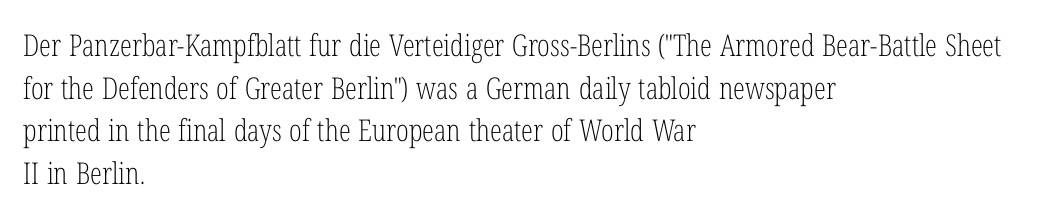
Unbolded letterforms with no extra heft. Every stem runs plumb, perpendicular to the baseline. Is this a sans? No — the strokes have serifs. The tracking reads as untouched default to a designer's eye. The line-height multiplier appears to be the usual default. Reading down the block, your eye returns to a fixed left position each line.
